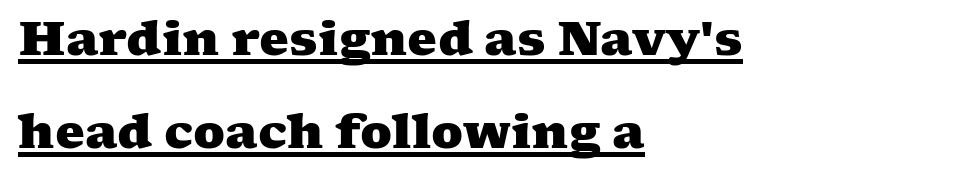
Tracking here is standard; glyphs follow each other at the usual distance. Underline: present. Regarding leading, the lines here are spaced well apart. The type family on display is of the serif kind. Looks like regular typesetting: each glyph gets only the width it needs.
